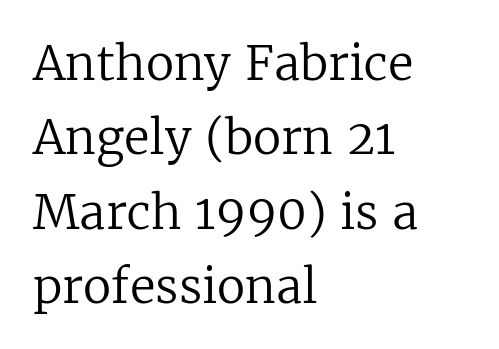
Anything drawn beneath the words? Only blank space. Each stroke keeps to a modest, everyday thickness or less. This sample has the flowing, uneven cadence of proportional lettering. Vertical spacing — default. Horizontally, the lines are justified to the leading edge only.
